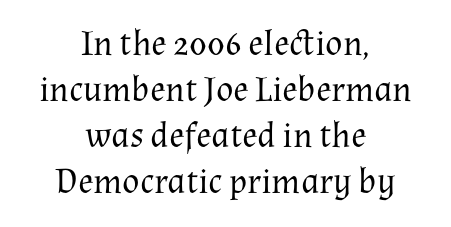
The image shows 36 px regular-weight serif type, upright; set centered, normal line spacing (1.28x), normal letter spacing, not underlined; medium stroke contrast and a medium x-height.
